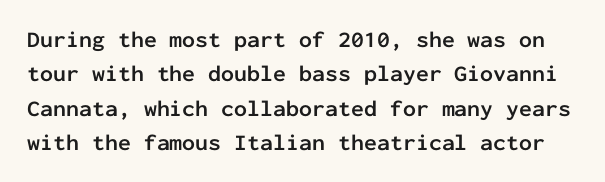
{"italic": "no", "bold": "yes", "underline": "no", "line_spacing": "normal", "line_spacing_ratio": 1.49, "letter_spacing": "normal", "letter_spacing_em": 0.0, "glyph_px": 23}
